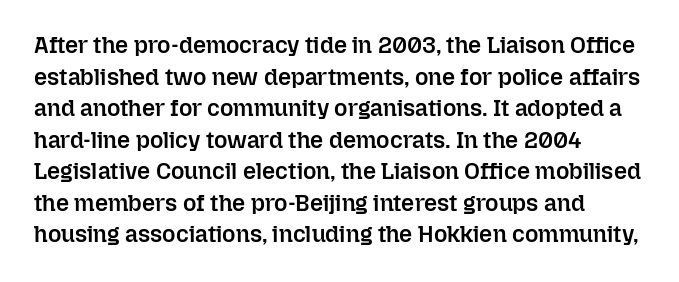
{"italic": "no", "bold": "semi", "underline": "no", "align": "left", "line_spacing": "normal", "line_spacing_ratio": 1.37, "letter_spacing": "normal", "letter_spacing_em": 0.0, "glyph_px": 23}
